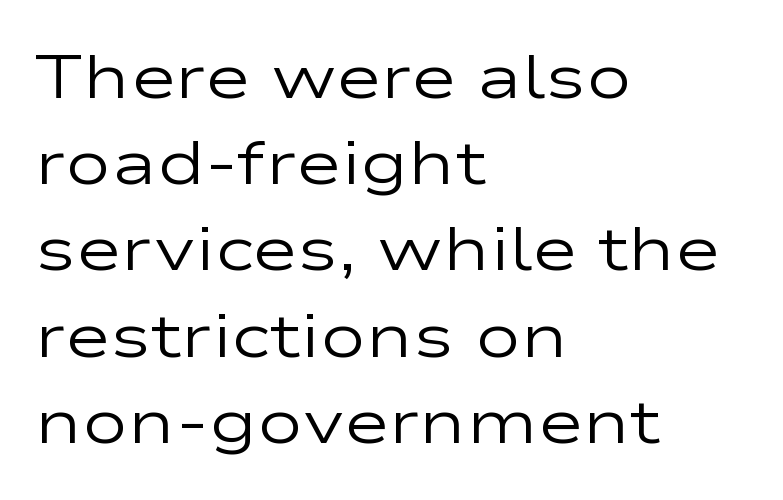
{"serif": "no", "italic": "no", "bold": "no", "weight": "regular", "width": "wide", "stroke_contrast": "low", "x_height": "medium", "monospaced": "no", "underline": "no", "align": "left", "line_spacing": "normal", "line_spacing_ratio": 1.39, "letter_spacing": "normal", "letter_spacing_em": 0.0, "glyph_px": 62}
